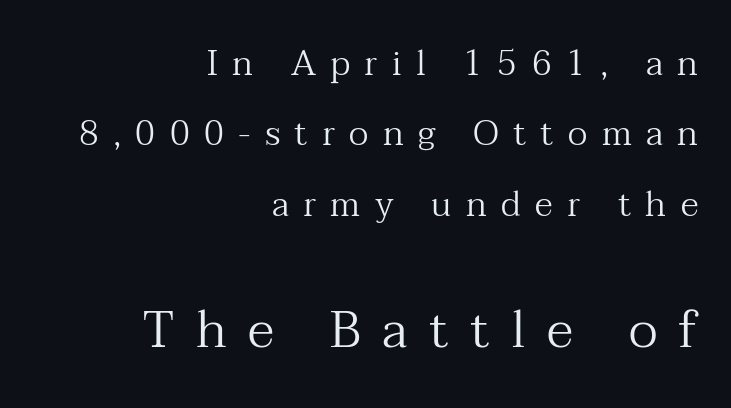
Q: Is the text bold? A: No.
Q: Is the text italic (slanted)? A: No, it is upright.
Q: Is the typeface a serif or a sans-serif typeface? A: Serif.
Q: Is the text underlined? A: No.
Q: How is the paragraph aligned? A: Right-aligned.
Q: Is the spacing between letters normal or unusually wide? A: Unusually wide.
Q: Is the spacing between lines tight, normal or loose? A: Loose.
Q: Which block of text is set in a larger size, the first (top) or the second (bottom)? A: The second (bottom) one.
Q: Width (condensed, normal, or wide)? A: Normal.
Q: Stroke contrast? A: Medium.
Q: x-height? A: Medium.
Q: Monospaced? A: No.
